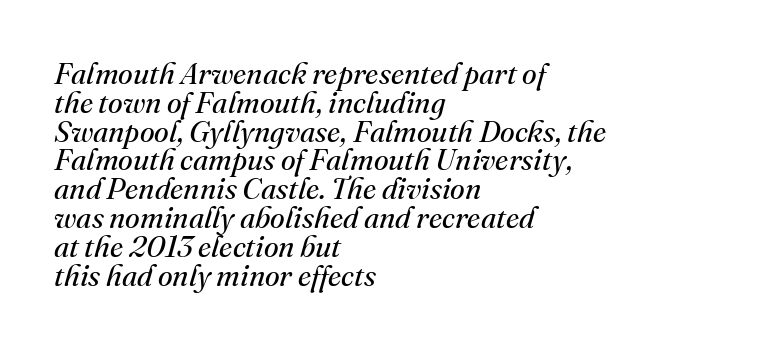
{"serif": "yes", "italic": "yes", "lean": "right", "slant_degrees": 16, "bold": "no", "weight": "regular", "width": "normal", "stroke_contrast": "medium", "x_height": "small", "monospaced": "no", "underline": "no", "align": "left", "line_spacing": "tight", "line_spacing_ratio": 0.96, "letter_spacing": "normal", "letter_spacing_em": 0.0, "glyph_px": 30}
